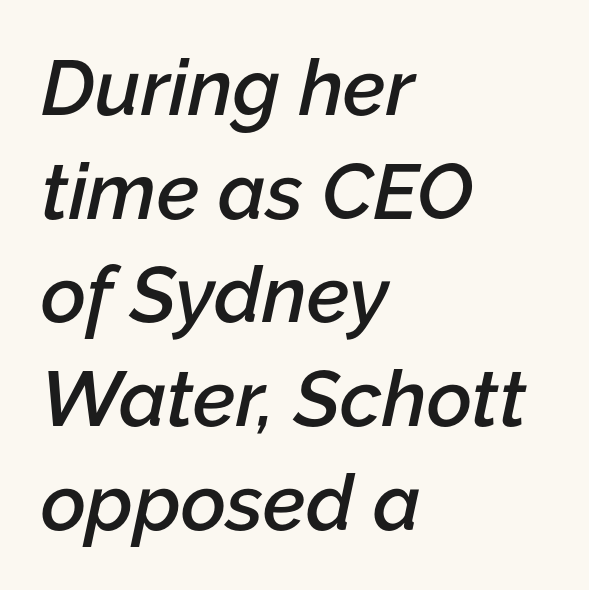
Q: Is the text bold? A: Semi-bold.
Q: Is the text italic (slanted)? A: Yes, it leans right by about 12 degrees.
Q: Is the text underlined? A: No.
Q: How is the paragraph aligned? A: Left-aligned.
Q: Is the spacing between letters normal or unusually wide? A: Normal.
Q: Is the spacing between lines tight, normal or loose? A: Normal.
Q: Width (condensed, normal, or wide)? A: Normal.
Q: Stroke contrast? A: Low.
Q: x-height? A: Medium.
Q: Monospaced? A: No.
